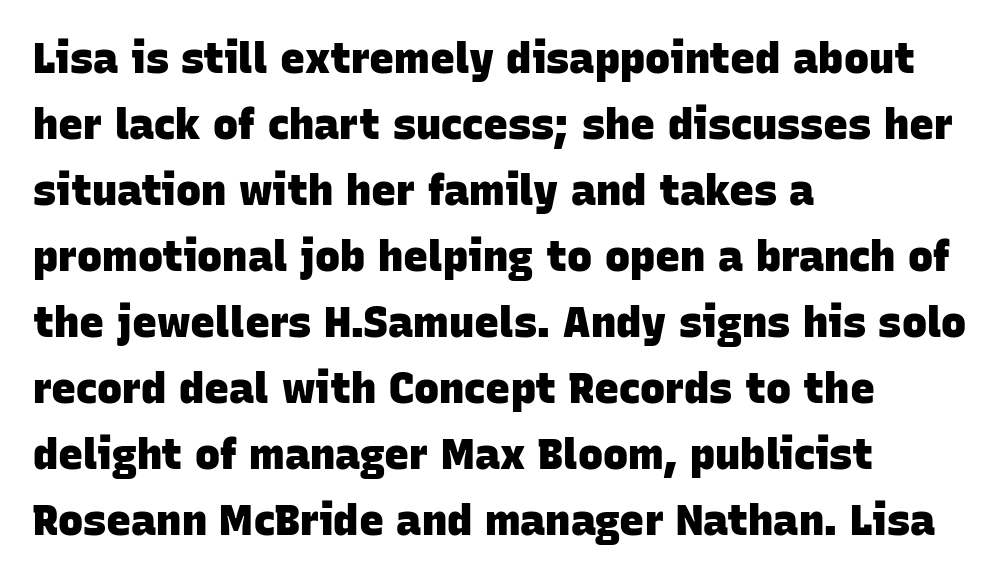
Q: Is the text bold? A: Yes.
Q: Is the typeface a serif or a sans-serif typeface? A: Sans-serif.
Q: Is the text underlined? A: No.
Q: How is the paragraph aligned? A: Left-aligned.
Q: Is the spacing between letters normal or unusually wide? A: Normal.
Q: Is the spacing between lines tight, normal or loose? A: Normal.
Q: Width (condensed, normal, or wide)? A: Normal.
Q: Stroke contrast? A: Low.
Q: x-height? A: Large.
Q: Monospaced? A: No.
